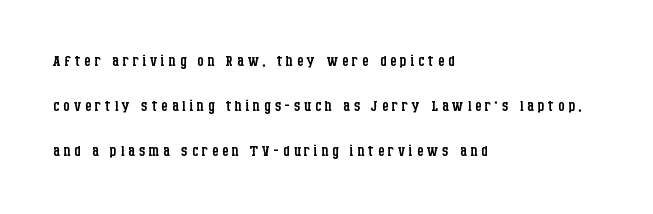
{"italic": "no", "bold": "no", "underline": "no", "align": "left", "line_spacing": "loose", "line_spacing_ratio": 2.15, "glyph_px": 21}
